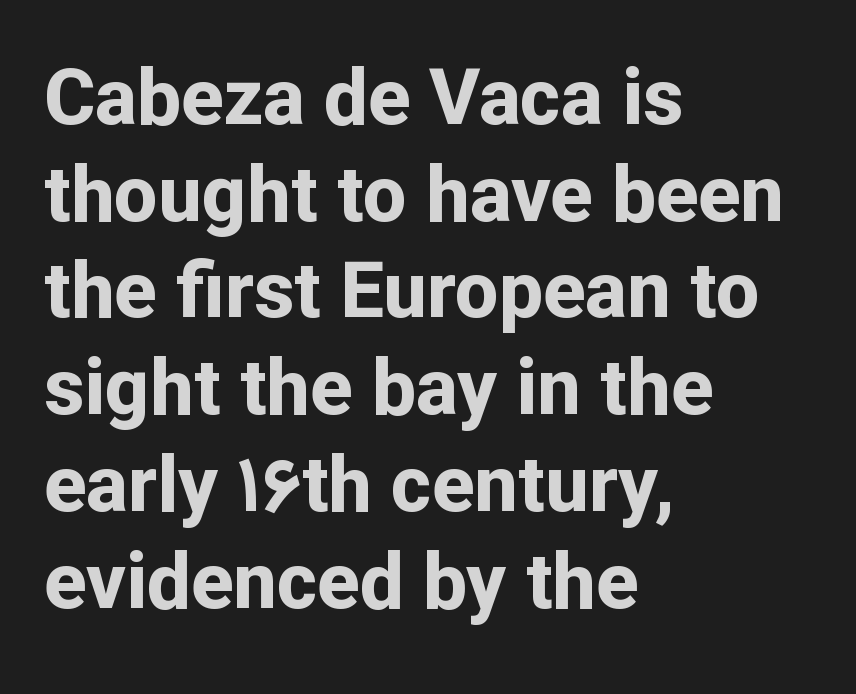
Observe the ordinary spacing: letters are neighbours, not strangers. The lettering holds an erect, upright posture throughout. Character widths vary here, with narrow letters taking less room than wide ones. Lines of text with bare space underneath. Strong, thick strokes mark this as bold type.
